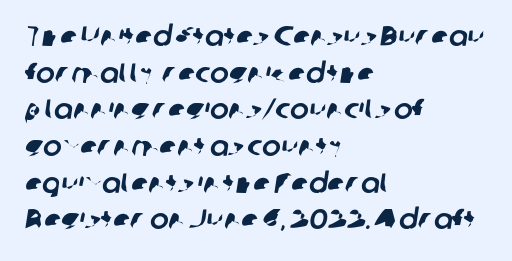
{"serif": "no", "width": "normal", "stroke_contrast": "low", "x_height": "medium", "monospaced": "no", "underline": "no", "align": "left", "line_spacing": "normal", "line_spacing_ratio": 1.31, "letter_spacing": "normal", "letter_spacing_em": 0.0, "glyph_px": 28}
